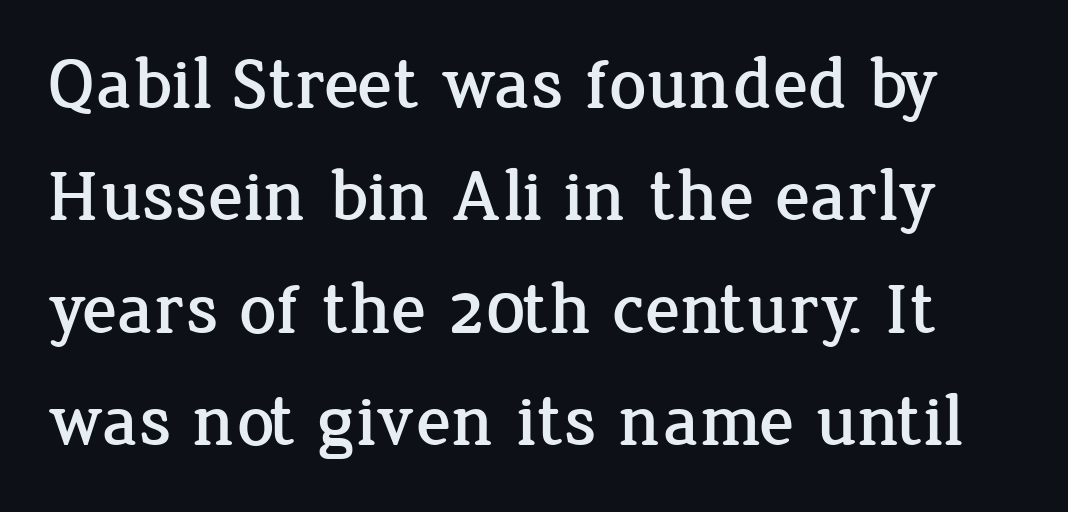
{"serif": "yes", "italic": "no", "width": "normal", "stroke_contrast": "low", "x_height": "medium", "monospaced": "no", "underline": "no", "line_spacing": "normal", "line_spacing_ratio": 1.54, "letter_spacing": "normal", "letter_spacing_em": 0.0, "glyph_px": 73}
